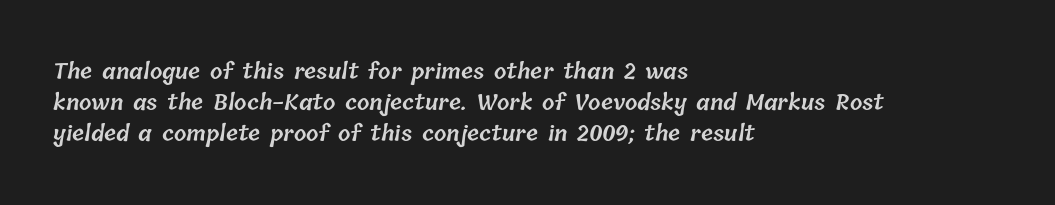
Q: Is the text bold? A: Semi-bold.
Q: Is the text underlined? A: No.
Q: How is the paragraph aligned? A: Left-aligned.
Q: Is the spacing between letters normal or unusually wide? A: Normal.
Q: Is the spacing between lines tight, normal or loose? A: Normal.
